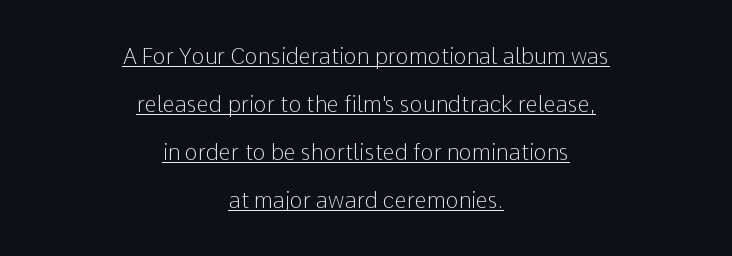
The image shows 22 px text type, upright; set centered, loose line spacing (2.18x), normal letter spacing, underlined.
